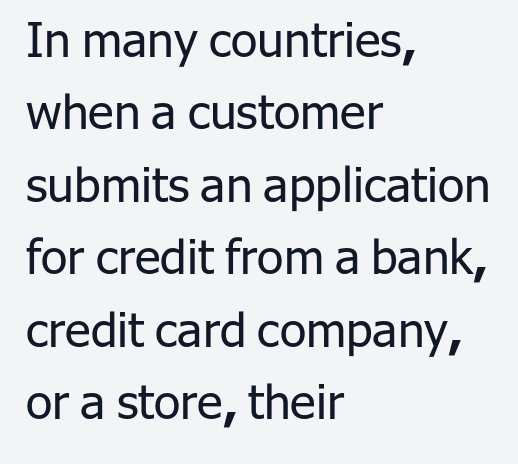
Stroke mass is kept to a normal reading level or below. This is the regular roman posture of the typeface. Leading: standard. Caption: standard tracking, unaltered. A classic flush-left, rag-right setting is used for this passage.
